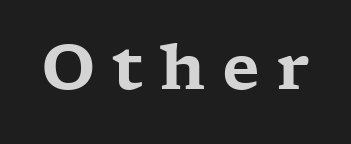
In terms of letterform style, serifs are clearly present. The type is letterspaced generously, with wide tracking. Proportional: the letters do not fall into vertical columns. The gap between lines stays unmarked.
